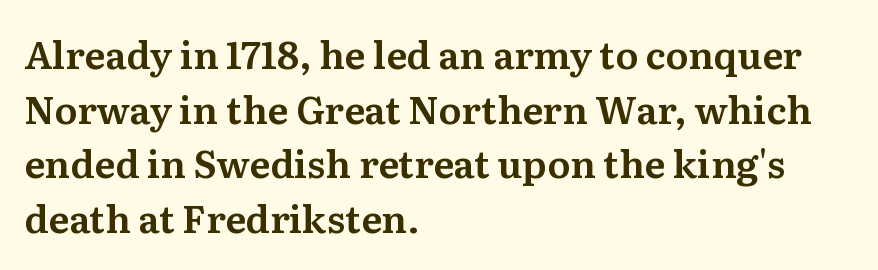
These lines are rendered in a variable-pitch font. This sample uses plain, unmodified letter spacing. The block of text has a typical density, with ordinary space between rows. Words float on clear page, feet unadorned. This is roman type, the default non-slanted kind. Are there feet on the stems? There are — it's a serif.
